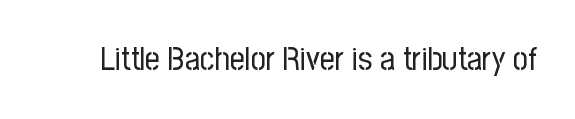
Q: Is the text bold? A: No.
Q: Is the text italic (slanted)? A: No, it is upright.
Q: Is the typeface a serif or a sans-serif typeface? A: Sans-serif.
Q: Is the text underlined? A: No.
Q: Is the spacing between letters normal or unusually wide? A: Normal.
Q: Width (condensed, normal, or wide)? A: Condensed.
Q: Stroke contrast? A: Low.
Q: x-height? A: Medium.
Q: Monospaced? A: No.
